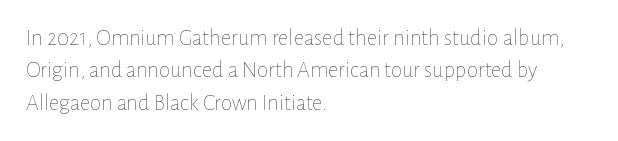
Q: Is the text bold? A: No.
Q: Is the text italic (slanted)? A: No, it is upright.
Q: Is the text underlined? A: No.
Q: How is the paragraph aligned? A: Left-aligned.
Q: Is the spacing between letters normal or unusually wide? A: Normal.
Q: Is the spacing between lines tight, normal or loose? A: Normal.
